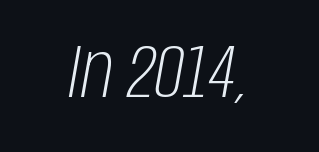
The font is comparable to plain body text, perhaps lighter. Underline: absent. The passage shown is typed in a proportional face where columns would drift. Glyph-to-glyph distance matches everyday printed text. Layout note: lines centered. Tall strokes in this sample are angled rather than plumb.
